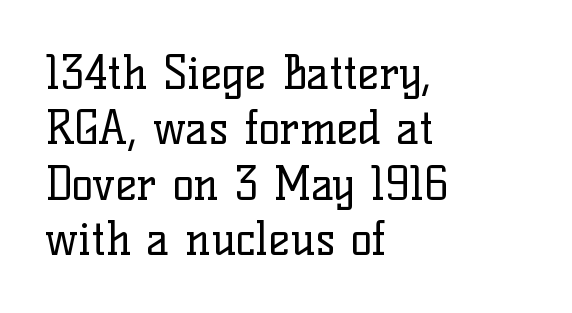
The image shows 45 px regular-weight serif type, upright; set left-aligned, line spacing 1.23x, normal letter spacing, not underlined; low stroke contrast and a medium x-height.
